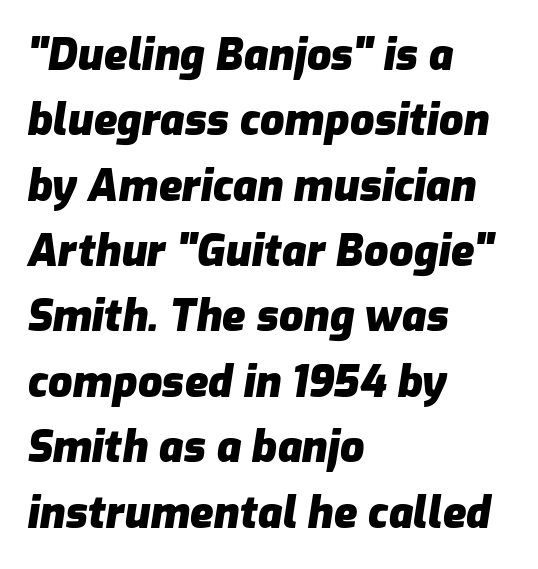
Q: Is the text bold? A: Yes.
Q: Is the text italic (slanted)? A: Yes, it leans right by about 9 degrees.
Q: Is the text underlined? A: No.
Q: How is the paragraph aligned? A: Left-aligned.
Q: Is the spacing between letters normal or unusually wide? A: Normal.
Q: Is the spacing between lines tight, normal or loose? A: Normal.
Q: Width (condensed, normal, or wide)? A: Normal.
Q: Stroke contrast? A: Low.
Q: x-height? A: Medium.
Q: Monospaced? A: No.
